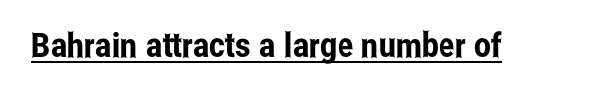
{"serif": "no", "italic": "no", "width": "condensed", "stroke_contrast": "low", "x_height": "medium", "monospaced": "no", "underline": "yes", "letter_spacing": "normal", "letter_spacing_em": 0.0, "glyph_px": 34}
